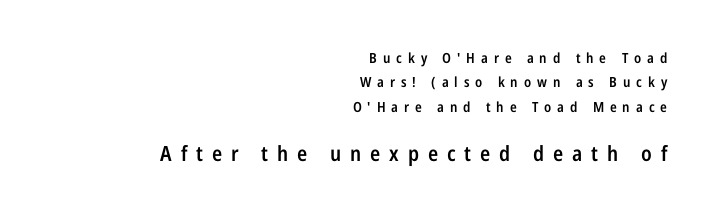
Q: Is the text bold? A: Semi-bold.
Q: Is the text italic (slanted)? A: No, it is upright.
Q: Is the text underlined? A: No.
Q: How is the paragraph aligned? A: Right-aligned.
Q: Is the spacing between letters normal or unusually wide? A: Unusually wide.
Q: Which block of text is set in a larger size, the first (top) or the second (bottom)? A: The second (bottom) one.
